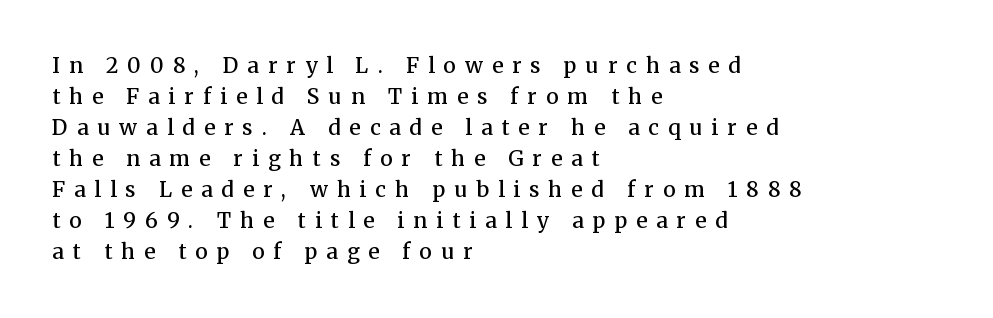
Students, observe: this is what conventionally led text looks like. Unlike italic type, these characters show no tilt at all. Spacing between characters has been opened up far beyond the box default. A bit beefed up — I'd call it semibold rather than bold. Short and long lines alike share a common starting point at left. This rendering features lettering with no underline.
